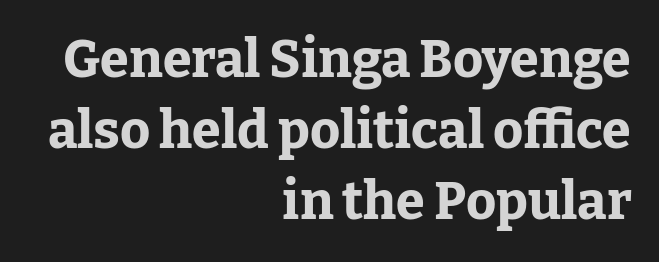
The specimen omits any rule beneath the text block's lines. The block of text has a typical density, with ordinary space between rows. Horizontally, the lines are justified to the trailing edge only. The letters are bold, with thick, heavy strokes. Does the lettering tilt? It doesn't — this is upright.
